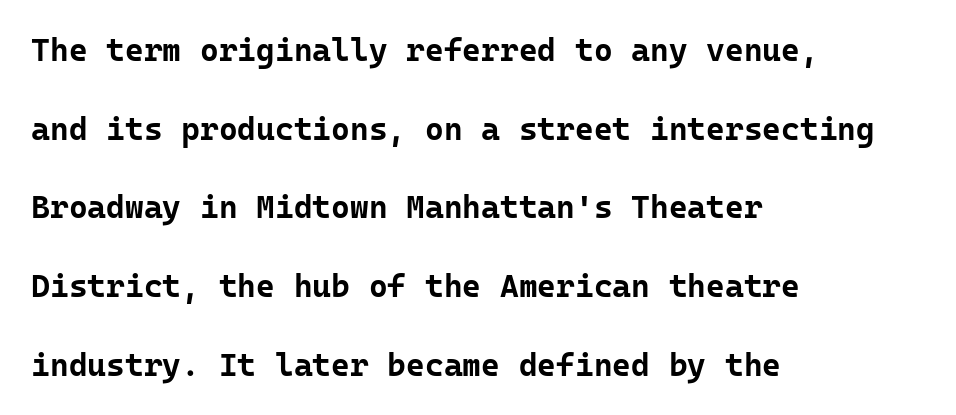
Q: Is the text bold? A: Yes.
Q: Is the text italic (slanted)? A: No, it is upright.
Q: Is the typeface a serif or a sans-serif typeface? A: Sans-serif.
Q: Is the text underlined? A: No.
Q: How is the paragraph aligned? A: Left-aligned.
Q: Is the spacing between letters normal or unusually wide? A: Normal.
Q: Is the spacing between lines tight, normal or loose? A: Loose.
Q: Width (condensed, normal, or wide)? A: Normal.
Q: Stroke contrast? A: Low.
Q: x-height? A: Medium.
Q: Monospaced? A: Yes.
